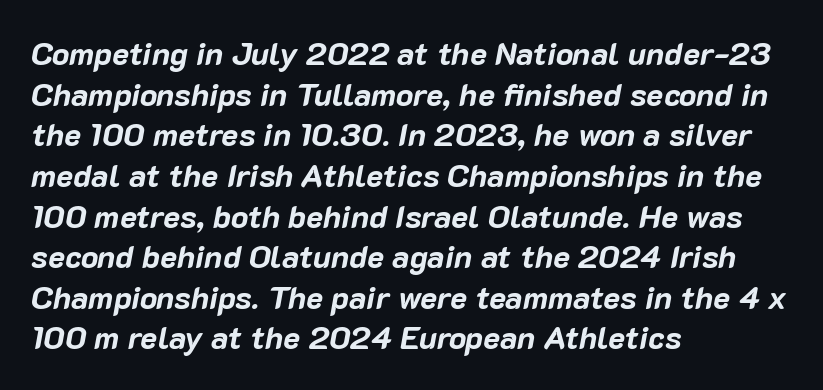
The image shows 32 px bold type, italic (leaning right); set left-aligned, normal line spacing (1.27x), normal letter spacing, not underlined; low stroke contrast and a medium x-height.
